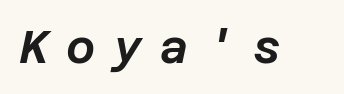
Q: Is the text italic (slanted)? A: Yes, it leans right by about 12 degrees.
Q: Is the text underlined? A: No.
Q: Is the spacing between letters normal or unusually wide? A: Unusually wide.
Q: Width (condensed, normal, or wide)? A: Normal.
Q: Stroke contrast? A: Low.
Q: x-height? A: Large.
